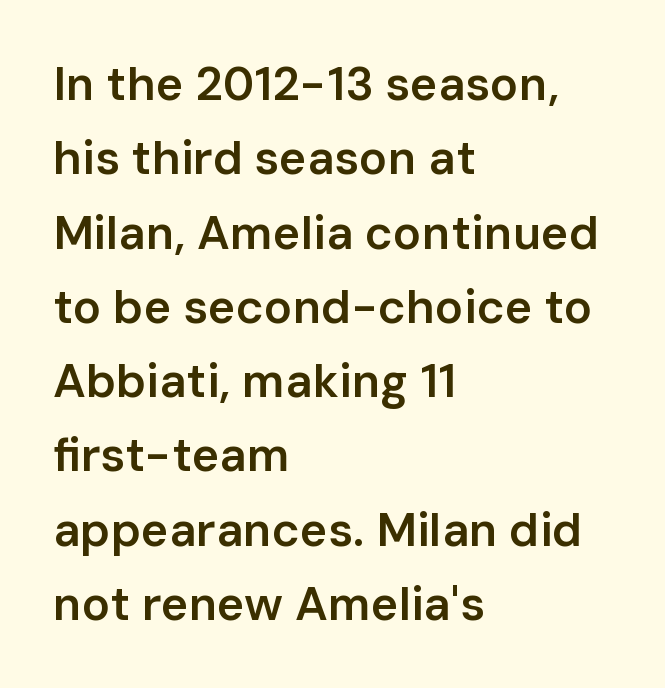
{"serif": "no", "italic": "no", "bold": "semi", "weight": "semibold", "width": "normal", "stroke_contrast": "low", "x_height": "medium", "monospaced": "no", "underline": "no", "align": "left", "line_spacing": "normal", "line_spacing_ratio": 1.58, "letter_spacing": "normal", "letter_spacing_em": 0.0, "glyph_px": 47}
